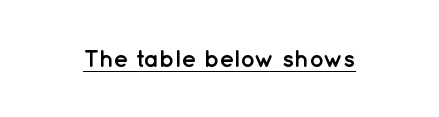
Q: Is the text bold? A: Yes.
Q: Is the text italic (slanted)? A: No, it is upright.
Q: Is the text underlined? A: Yes.
Q: Is the spacing between letters normal or unusually wide? A: Normal.
